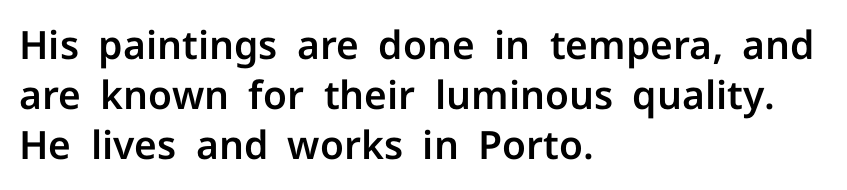
Q: Is the text italic (slanted)? A: No, it is upright.
Q: Is the typeface a serif or a sans-serif typeface? A: Sans-serif.
Q: Is the text underlined? A: No.
Q: How is the paragraph aligned? A: Left-aligned.
Q: Is the spacing between letters normal or unusually wide? A: Normal.
Q: Is the spacing between lines tight, normal or loose? A: Normal.
Q: Width (condensed, normal, or wide)? A: Normal.
Q: Stroke contrast? A: Low.
Q: x-height? A: Medium.
Q: Monospaced? A: No.
